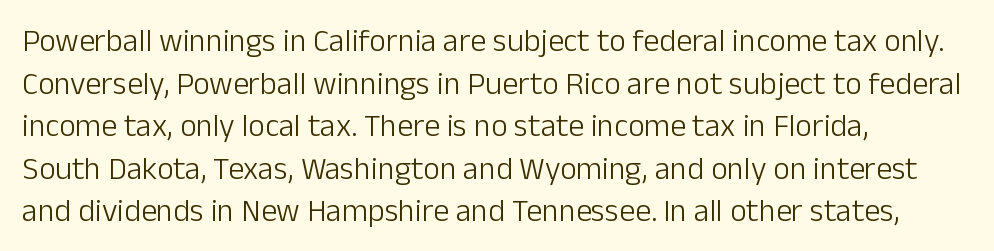
The image shows 32 px light sans-serif type, upright; set left-aligned, normal line spacing (1.33x), normal letter spacing, not underlined; low stroke contrast and a medium x-height.
